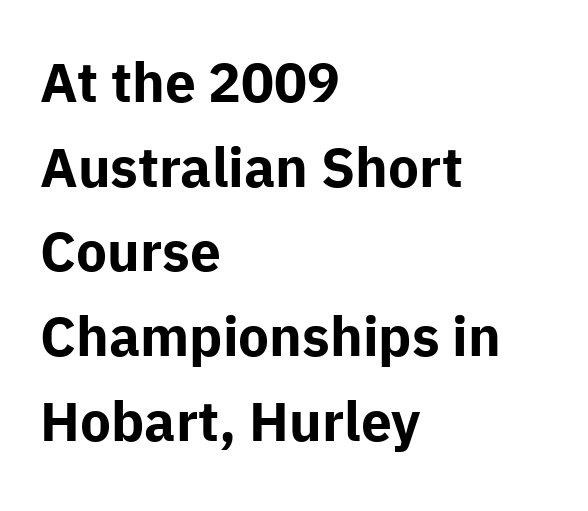
{"serif": "no", "italic": "no", "bold": "yes", "weight": "bold", "width": "normal", "stroke_contrast": "low", "x_height": "medium", "monospaced": "no", "underline": "no", "align": "left", "line_spacing": "normal", "line_spacing_ratio": 1.54, "letter_spacing": "normal", "letter_spacing_em": 0.0, "glyph_px": 55}
